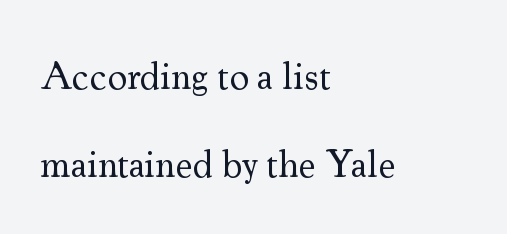
Q: Is the text bold? A: No.
Q: Is the text italic (slanted)? A: No, it is upright.
Q: Is the typeface a serif or a sans-serif typeface? A: Serif.
Q: Is the text underlined? A: No.
Q: How is the paragraph aligned? A: Left-aligned.
Q: Is the spacing between letters normal or unusually wide? A: Normal.
Q: Is the spacing between lines tight, normal or loose? A: Loose.
Q: Width (condensed, normal, or wide)? A: Normal.
Q: Stroke contrast? A: Medium.
Q: x-height? A: Small.
Q: Monospaced? A: No.
